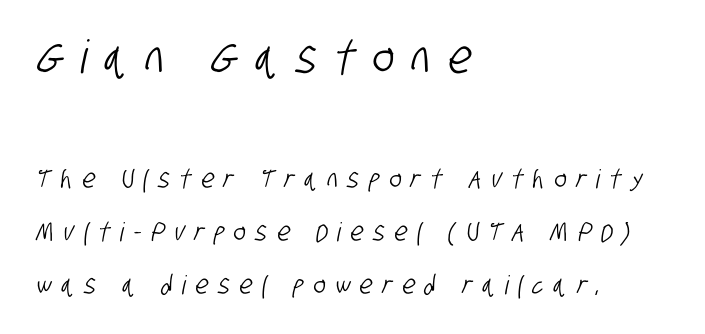
Tracking value appears strongly positive — letters spread wide. A classic flush-left, rag-right setting is used for this passage. Bare-footed words on every line. Stroke terminals: plain, sans-serif.
